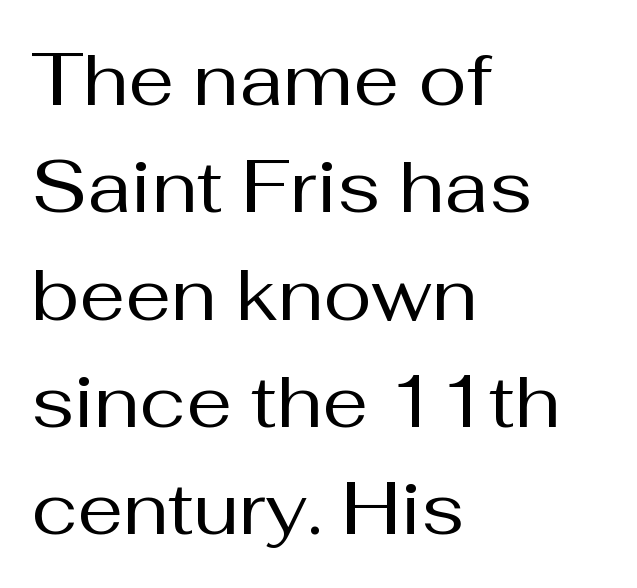
{"serif": "no", "italic": "no", "bold": "no", "weight": "regular", "width": "normal", "stroke_contrast": "medium", "x_height": "medium", "monospaced": "no", "underline": "no", "align": "left", "line_spacing": "normal", "line_spacing_ratio": 1.47, "letter_spacing": "normal", "letter_spacing_em": 0.0, "glyph_px": 73}
